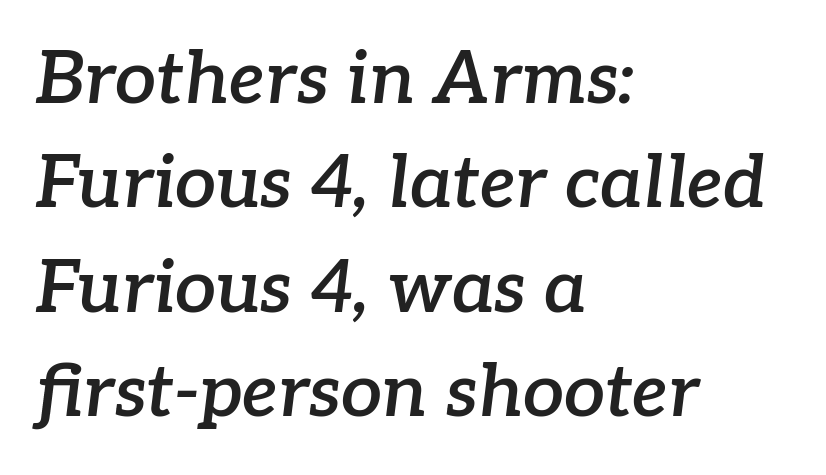
{"serif": "yes", "italic": "yes", "lean": "right", "slant_degrees": 7, "bold": "semi", "weight": "semibold", "width": "normal", "stroke_contrast": "low", "x_height": "medium", "monospaced": "no", "underline": "no", "align": "left", "line_spacing": "normal", "line_spacing_ratio": 1.43, "letter_spacing": "normal", "letter_spacing_em": 0.0, "glyph_px": 73}
